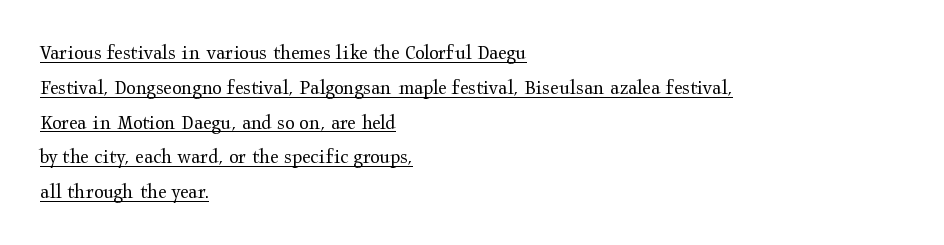
Casual observation: everything's shoved over to the left. No italicization has been applied; the sample stays upright. The block of text has a typical density, with ordinary space between rows. On a weight scale, this lands at 450 or below.
